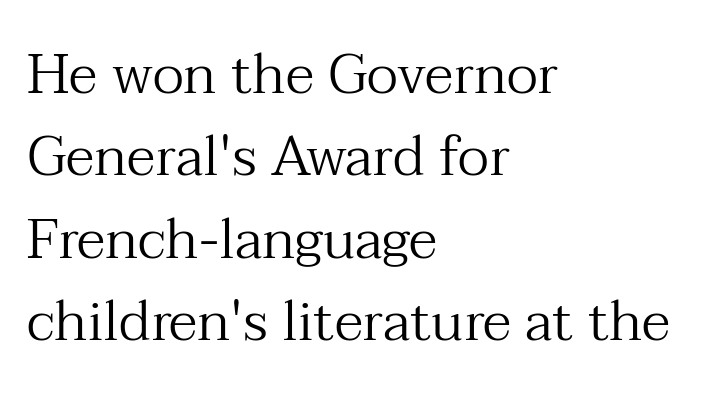
{"serif": "yes", "italic": "no", "bold": "no", "weight": "regular", "width": "normal", "stroke_contrast": "medium", "x_height": "medium", "monospaced": "no", "underline": "no", "align": "left", "line_spacing": "normal", "line_spacing_ratio": 1.47, "letter_spacing": "normal", "letter_spacing_em": 0.0, "glyph_px": 56}
